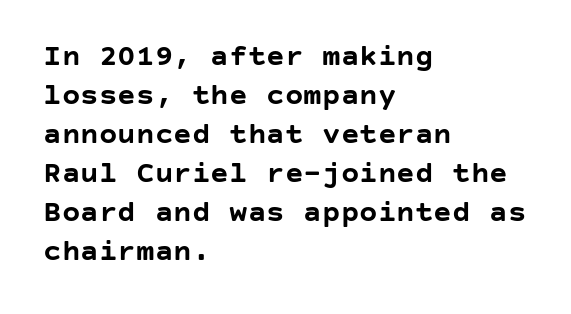
Q: Is the text bold? A: Yes.
Q: Is the text italic (slanted)? A: No, it is upright.
Q: Is the typeface a serif or a sans-serif typeface? A: Sans-serif.
Q: Is the text underlined? A: No.
Q: How is the paragraph aligned? A: Left-aligned.
Q: Is the spacing between letters normal or unusually wide? A: Normal.
Q: Is the spacing between lines tight, normal or loose? A: Normal.
Q: Width (condensed, normal, or wide)? A: Normal.
Q: Stroke contrast? A: Low.
Q: x-height? A: Large.
